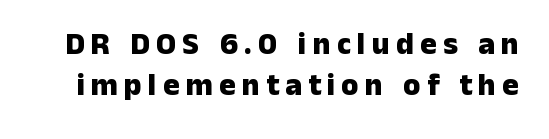
Q: Is the text bold? A: Yes.
Q: Is the text italic (slanted)? A: No, it is upright.
Q: Is the typeface a serif or a sans-serif typeface? A: Sans-serif.
Q: Is the text underlined? A: No.
Q: Is the spacing between letters normal or unusually wide? A: Unusually wide.
Q: Is the spacing between lines tight, normal or loose? A: Normal.
Q: Width (condensed, normal, or wide)? A: Normal.
Q: Stroke contrast? A: Low.
Q: x-height? A: Medium.
Q: Monospaced? A: No.
